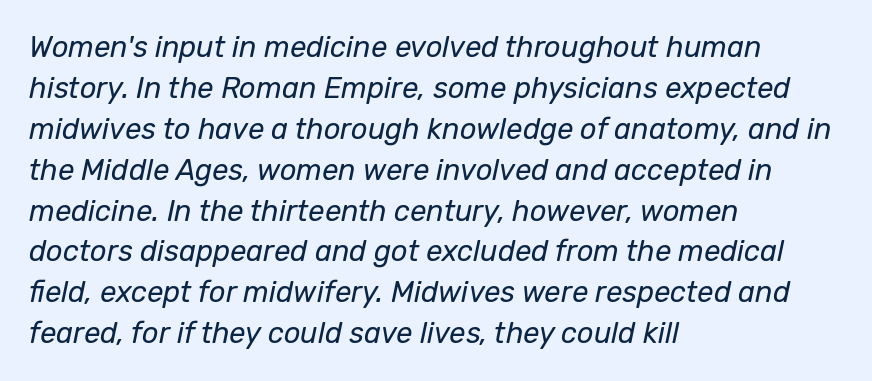
The image shows 29 px regular-weight type, italic (leaning right); set left-aligned, normal line spacing (1.41x), normal letter spacing, not underlined; low stroke contrast and a medium x-height.
